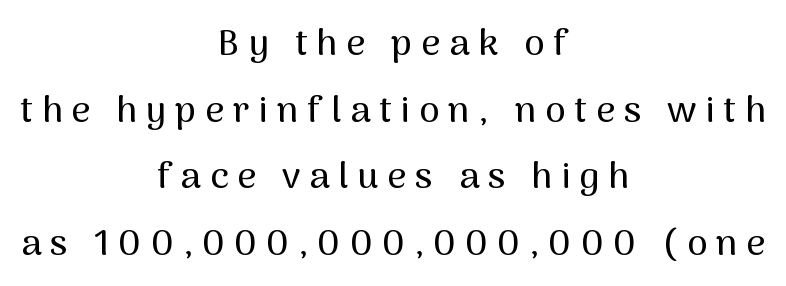
The image shows 37 px sans-serif type, upright; set centered, line spacing 1.8x, unusually wide letter spacing (+0.24 em), not underlined; medium stroke contrast and a medium x-height.
